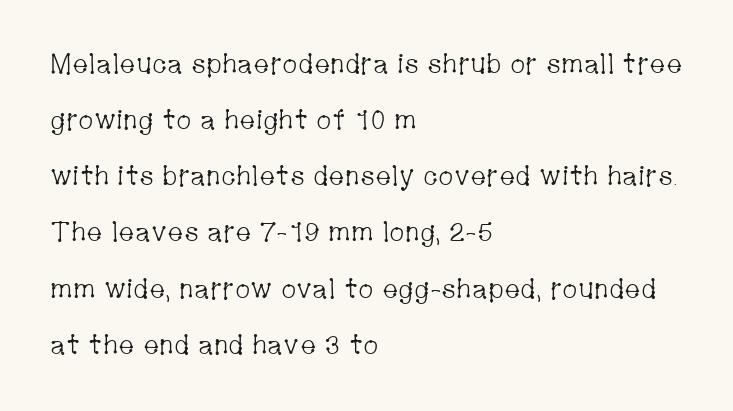
{"italic": "no", "bold": "no", "underline": "no", "align": "left", "line_spacing": "loose", "line_spacing_ratio": 2.08, "letter_spacing": "normal", "letter_spacing_em": 0.0, "glyph_px": 27}
